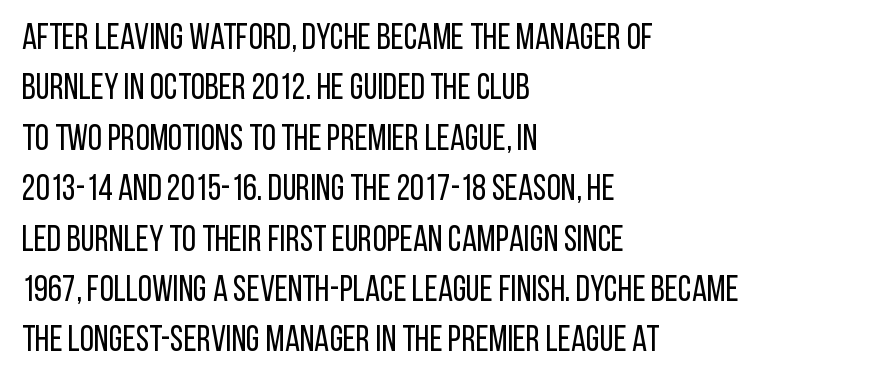
Tall strokes in this sample are plumb rather than angled. Is this a fixed-width face? No — the glyphs have proportional, varying widths. The setting favours the left margin, as ordinary paragraphs usually do. This sample keeps an unexceptional amount of space between lines. Bold? No — there's no thickening of the strokes.
